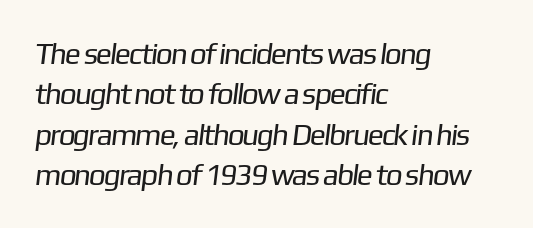
I'd call this a sans setting — the letters go barefoot. Layout note: lines flush left. Spacing verdict: proportional, widths tailored to each character. The letterforms sit shoulder to shoulder at normal distance. A normal amount of white space separates one row of letters from the next. Any mark beneath the type? The region is blank.
